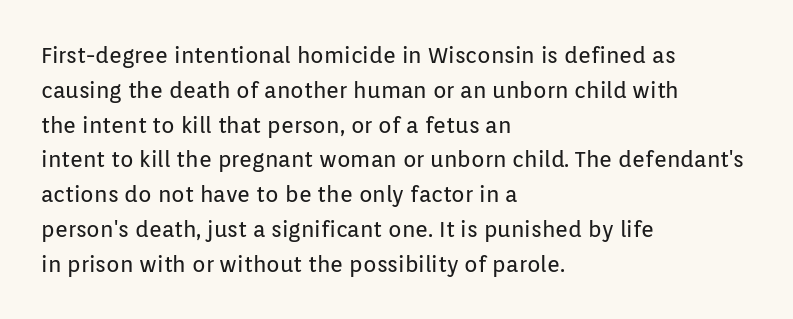
{"italic": "no", "bold": "no", "underline": "no", "align": "left", "line_spacing": "normal", "line_spacing_ratio": 1.58, "letter_spacing": "normal", "letter_spacing_em": 0.0, "glyph_px": 22}
